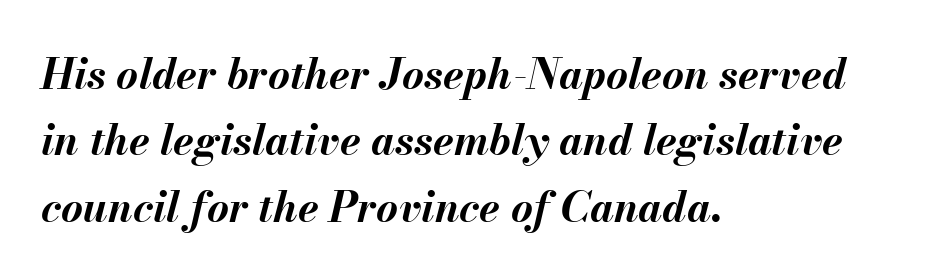
A typesetter would call this leading conventional body-copy spacing. Looking at the ascenders, they clearly lean. The letters are bold, with thick, heavy strokes. Caption: standard tracking, unaltered. Is this a fixed-width face? No — the glyphs have proportional, varying widths. Horizontally, the lines are justified to the leading edge only.
